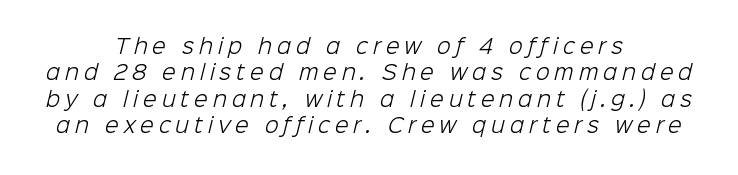
The rag falls on both sides of this text block equally. Compared with a typical body face, this is equally light or lighter still. Tracking here is generous; glyphs stand well apart from one another. Each new line begins a customary step beneath the previous one. Quick note: underline off.
